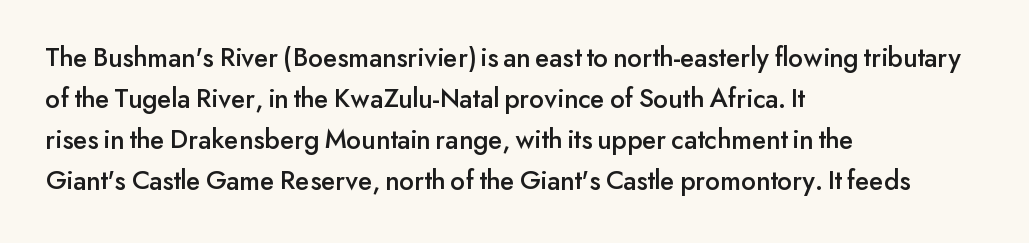
The font's upright variant was chosen for this text. Note: no serifs on the glyphs. Observe the ordinary spacing: letters are neighbours, not strangers. Underlining? Definitely not there. Character widths vary here, with narrow letters taking less room than wide ones.
